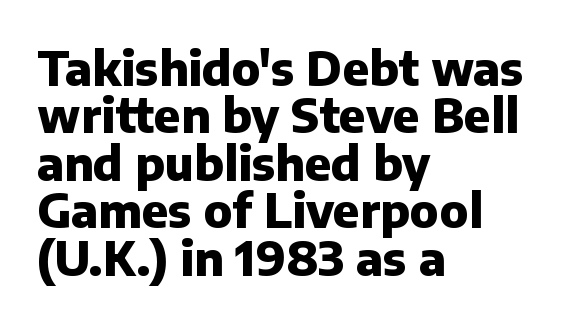
Is this a fixed-width face? No — the glyphs have proportional, varying widths. Are there feet on the stems? There aren't — it's a sans. These lines were composed using upright roman letters. Typographic density is high because the face is bold.
